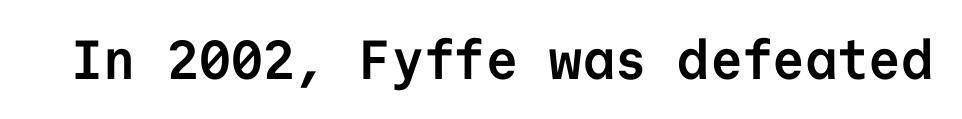
The image shows 55 px semibold sans-serif type, upright, monospaced; set normal letter spacing, not underlined; low stroke contrast and a medium x-height.
